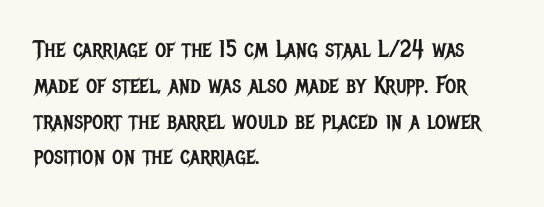
The image shows 24 px text type, upright; set left-aligned, normal line spacing (1.49x), normal letter spacing, not underlined.
